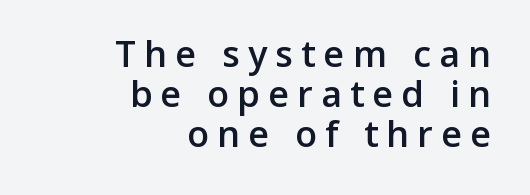
The image shows 36 px semibold sans-serif type, upright; set right-aligned, tight line spacing (1.11x), unusually wide letter spacing (+0.23 em), not underlined; low stroke contrast and a medium x-height.
